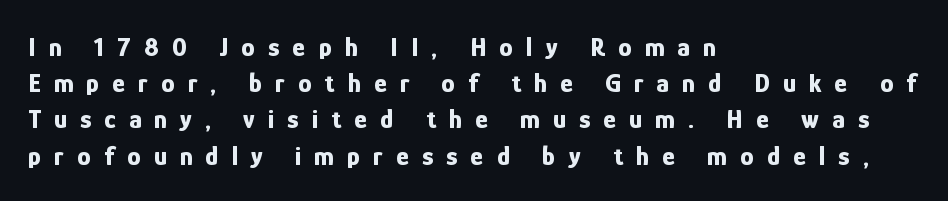
The image shows 27 px bold type, upright; set left-aligned, normal line spacing (1.34x), unusually wide letter spacing (+0.49 em), not underlined.
